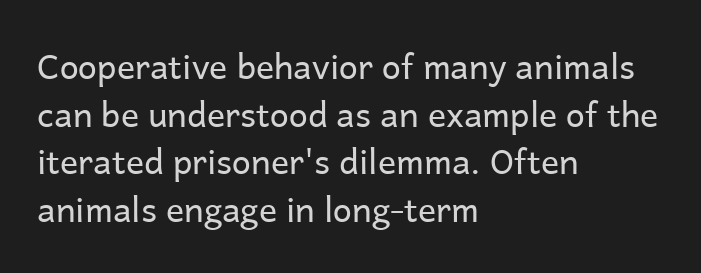
The image shows 34 px regular-weight sans-serif type, upright; set left-aligned, normal line spacing (1.4x), normal letter spacing, not underlined; low stroke contrast and a medium x-height.
